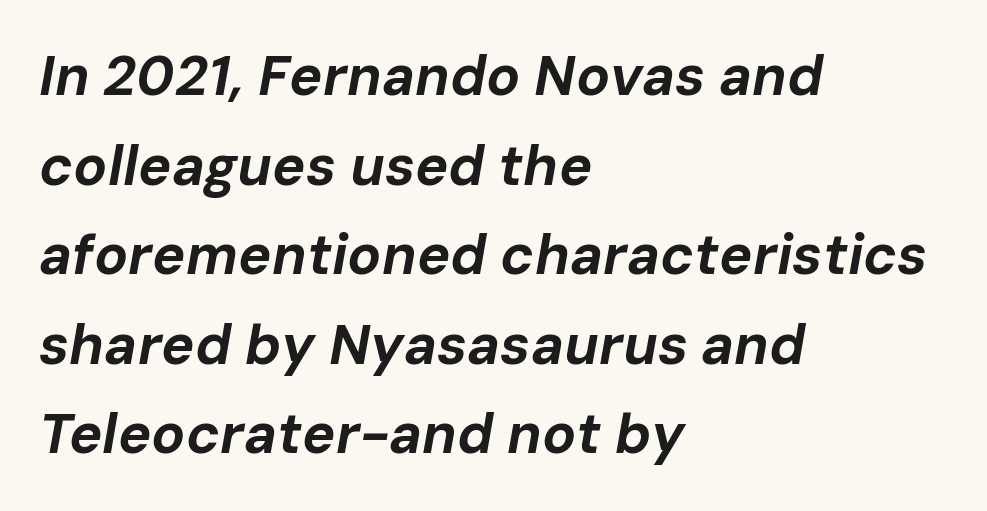
The baseline area is clear. Notice how thick the strokes are: this is what a full bold looks like. Each letter keeps its own natural width here, so spacing adapts to shape. Reading down the column, the eye jumps a familiar distance to each next line. Every row of glyphs begins at an identical x-position on the left.
